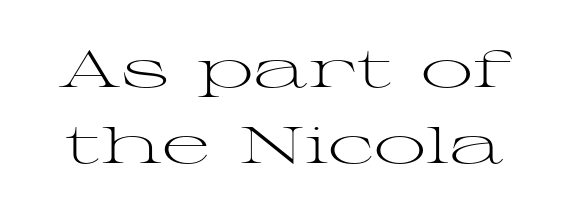
Q: Is the text bold? A: No.
Q: Is the text italic (slanted)? A: No, it is upright.
Q: Is the typeface a serif or a sans-serif typeface? A: Serif.
Q: Is the text underlined? A: No.
Q: Is the spacing between letters normal or unusually wide? A: Normal.
Q: Is the spacing between lines tight, normal or loose? A: Normal.
Q: Width (condensed, normal, or wide)? A: Wide.
Q: Stroke contrast? A: Medium.
Q: x-height? A: Medium.
Q: Monospaced? A: No.
